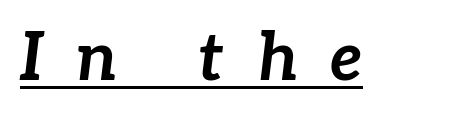
The image shows 66 px bold type, italic (leaning right); set unusually wide letter spacing (+0.49 em), underlined; low stroke contrast and a medium x-height.
